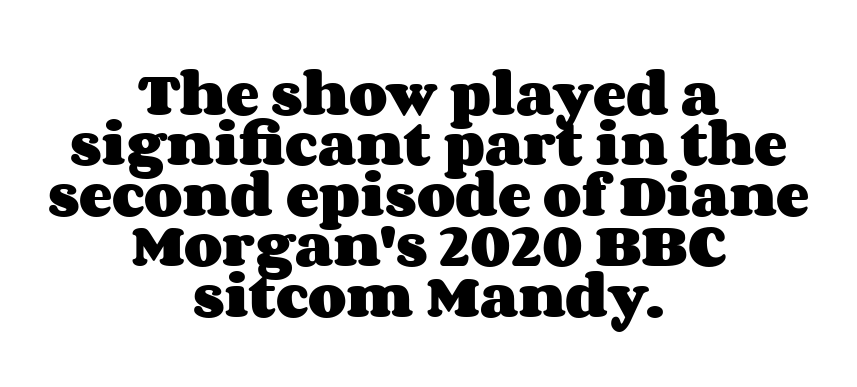
Visually the block forms a symmetrical silhouette, jagged on both flanks. The passage shown is not underscored anywhere. Do the characters align in a grid? No, the font is proportional. Vertically, the passage feels compressed, each row crowding the next. Words appear dense and cohesive because spacing is normal.
